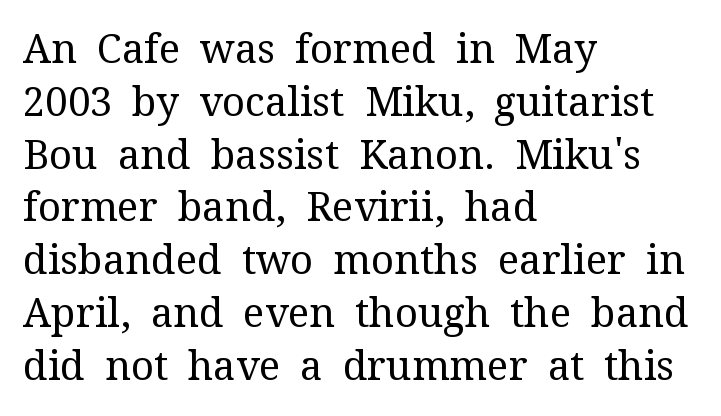
{"serif": "yes", "italic": "no", "bold": "no", "weight": "regular", "width": "normal", "stroke_contrast": "medium", "x_height": "medium", "monospaced": "no", "underline": "no", "align": "left", "line_spacing": "normal", "line_spacing_ratio": 1.32, "letter_spacing": "normal", "letter_spacing_em": 0.0, "glyph_px": 40}
